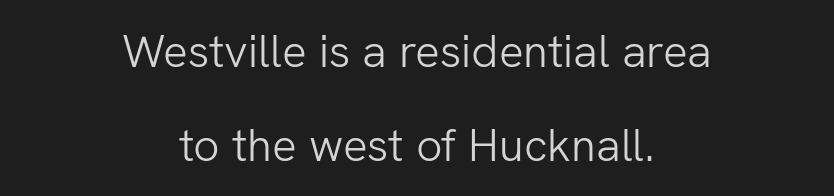
This rendering uses center alignment, leaving both contours irregular but symmetric. Vertical stems look standard width or narrower in stroke. Standard letterfit; no display-style spreading of the glyphs. The passage shown stacks its lines with a broad gap. Font category for this specimen: sans-serif.
